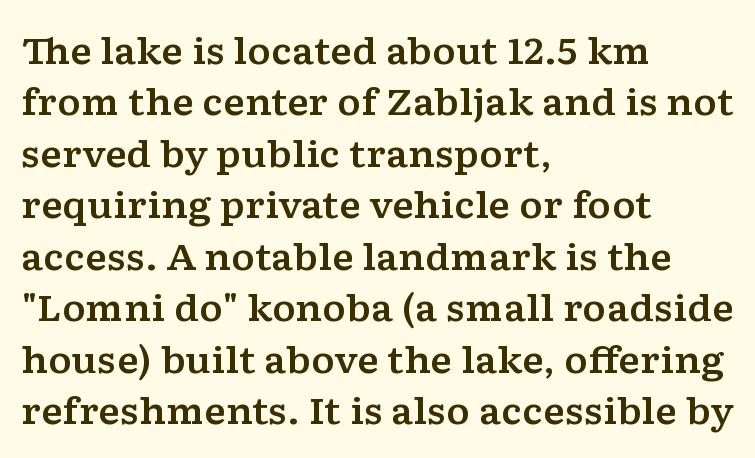
Decoration check: the copy has no underline. The ragged edge is on the right, which tells us the setting is flush left. Vertical spacing — default. The lettering holds an erect, upright posture throughout.
